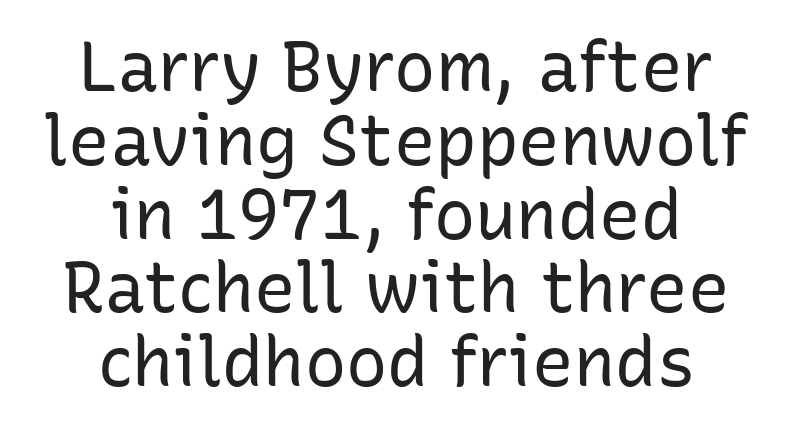
Check under the words: just untouched page. Stroke thickness stays within the range of a standard reading face or lighter. Standard letterfit; no display-style spreading of the glyphs. Honestly, the rows look squashed on top of each other. This is the regular roman posture of the typeface.
